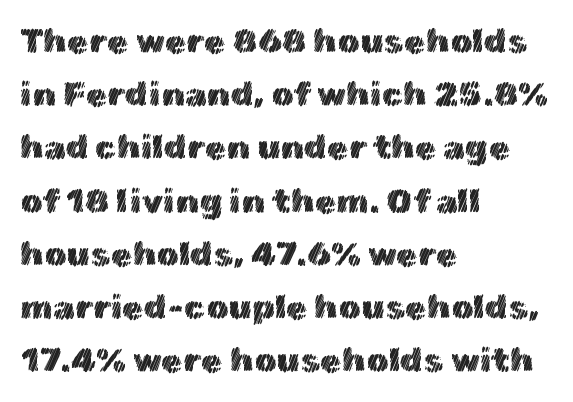
{"italic": "no", "width": "normal", "x_height": "medium", "monospaced": "no", "underline": "no", "align": "left", "line_spacing": "normal", "line_spacing_ratio": 1.52, "letter_spacing": "normal", "letter_spacing_em": 0.0, "glyph_px": 35}
